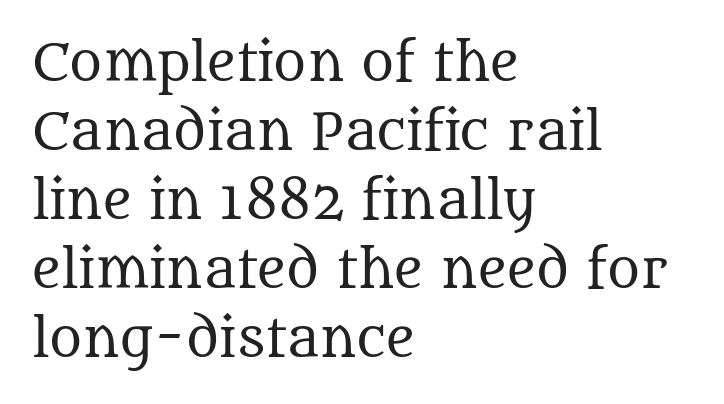
{"serif": "yes", "italic": "no", "bold": "no", "weight": "regular", "width": "normal", "stroke_contrast": "medium", "x_height": "large", "monospaced": "no", "underline": "no", "align": "left", "line_spacing": "normal", "line_spacing_ratio": 1.38, "letter_spacing": "normal", "letter_spacing_em": 0.0, "glyph_px": 50}
